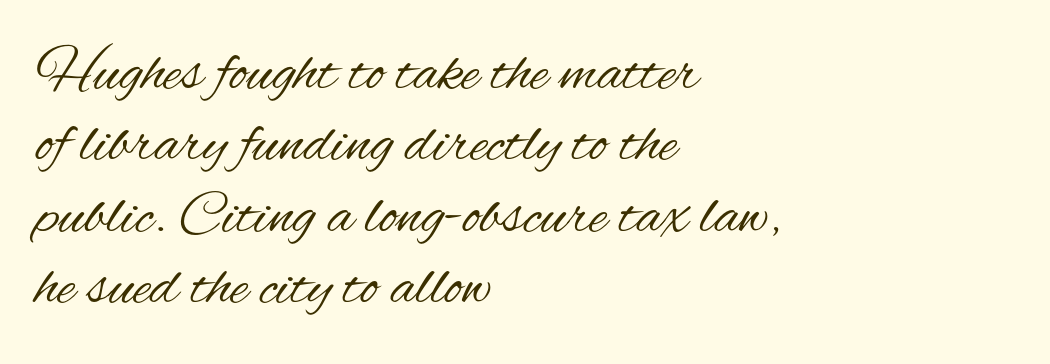
The image shows 61 px regular-weight, condensed sans-serif type; set left-aligned, line spacing 1.17x, normal letter spacing, not underlined; medium stroke contrast and a small x-height.
